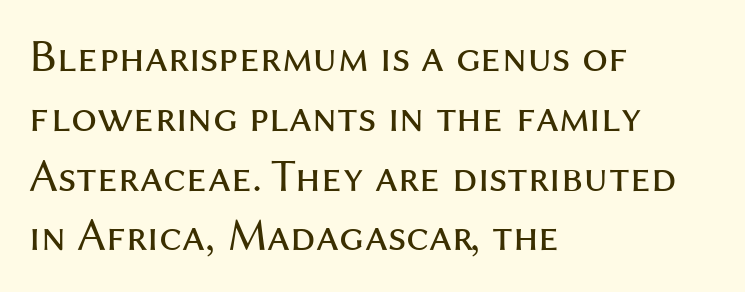
The image shows 46 px regular-weight sans-serif type, upright; set left-aligned, normal line spacing (1.3x), normal letter spacing, not underlined; medium stroke contrast and a medium x-height.
